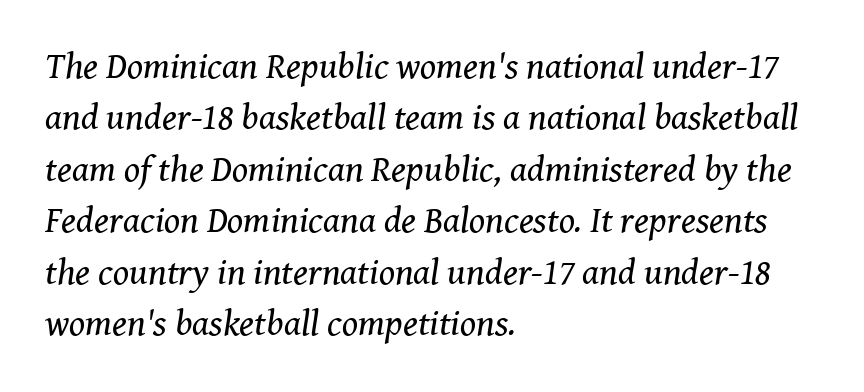
{"serif": "yes", "italic": "yes", "lean": "right", "slant_degrees": 8, "bold": "no", "weight": "regular", "width": "normal", "stroke_contrast": "medium", "x_height": "medium", "monospaced": "no", "underline": "no", "align": "left", "line_spacing": "normal", "line_spacing_ratio": 1.39, "letter_spacing": "normal", "letter_spacing_em": 0.0, "glyph_px": 37}
